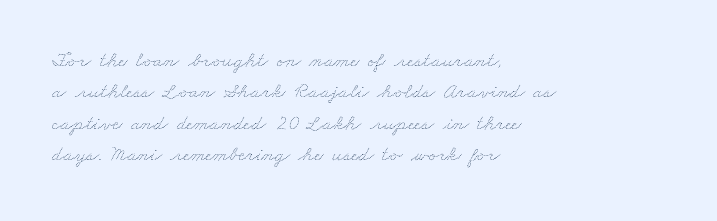
The image shows 21 px text type; set left-aligned, normal line spacing (1.5x), normal letter spacing, not underlined.
